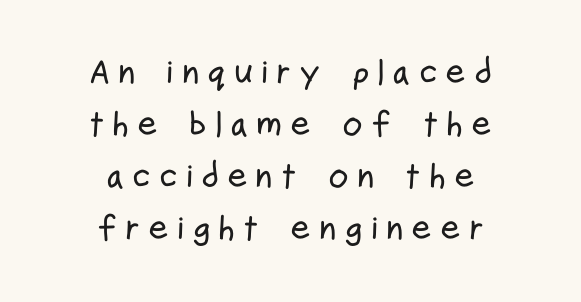
These lines are rendered in a variable-pitch font. Unlike italic type, these characters show no tilt at all. Quick note: underline off. Typographically, this falls in the sans-serif category.
